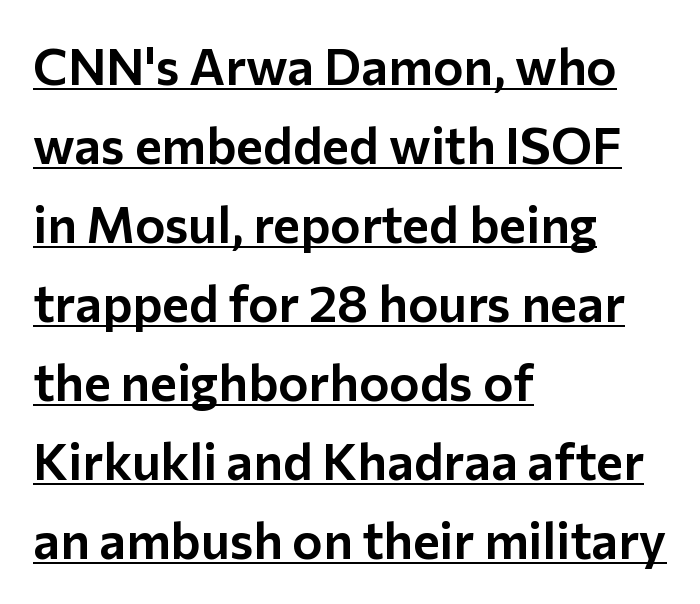
The font family rendered here belongs to the sans-serif group. The axis of the letterforms is exactly vertical. The paragraph has a hard left edge and a soft right edge. A baseline rule has been typeset under these characters.
